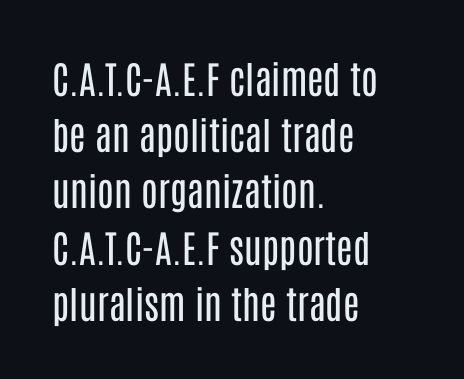
The image shows 38 px regular-weight, condensed sans-serif type, upright; set left-aligned, normal line spacing (1.48x), normal letter spacing, not underlined; low stroke contrast and a large x-height.
